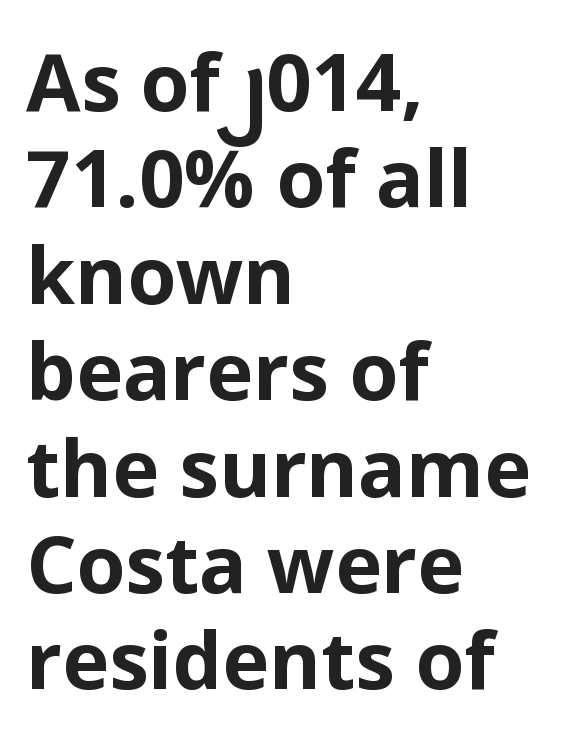
The image shows 79 px bold sans-serif type, upright; set left-aligned, line spacing 1.22x, normal letter spacing, not underlined; low stroke contrast and a medium x-height.
